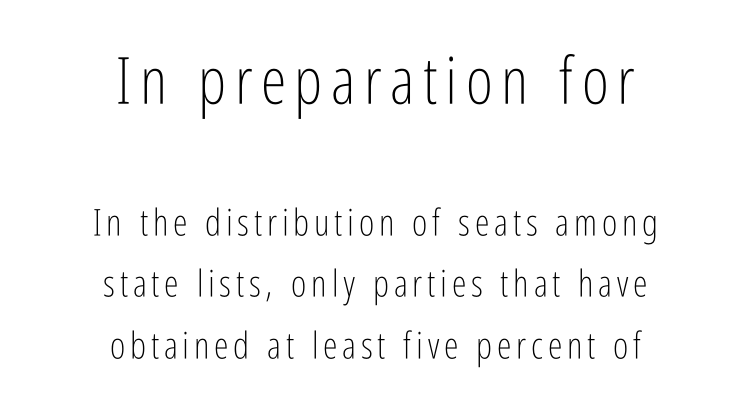
The image shows 65 px light, condensed sans-serif type, upright; set centered, normal line spacing (1.66x), not underlined; the first (top) block is 1.76x larger; low stroke contrast and a medium x-height.
